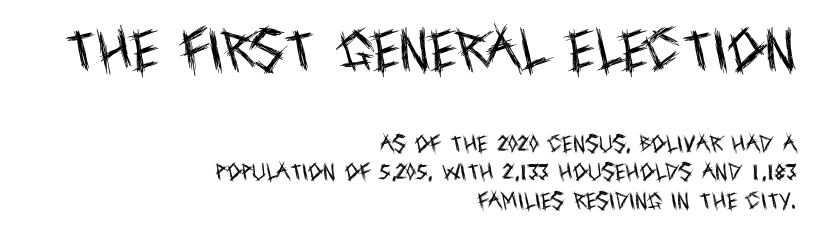
Q: Is the text bold? A: No.
Q: Is the text italic (slanted)? A: No, it is upright.
Q: Is the typeface a serif or a sans-serif typeface? A: Sans-serif.
Q: Is the text underlined? A: No.
Q: How is the paragraph aligned? A: Right-aligned.
Q: Is the spacing between letters normal or unusually wide? A: Normal.
Q: Is the spacing between lines tight, normal or loose? A: Normal.
Q: Which block of text is set in a larger size, the first (top) or the second (bottom)? A: The first (top) one.
Q: Width (condensed, normal, or wide)? A: Condensed.
Q: x-height? A: Large.
Q: Monospaced? A: No.
